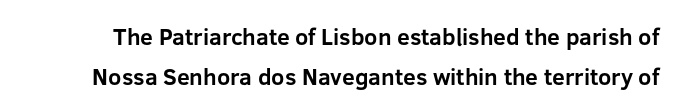
{"italic": "no", "bold": "yes", "underline": "no", "line_spacing_ratio": 1.73, "letter_spacing": "normal", "letter_spacing_em": 0.0, "glyph_px": 23}
